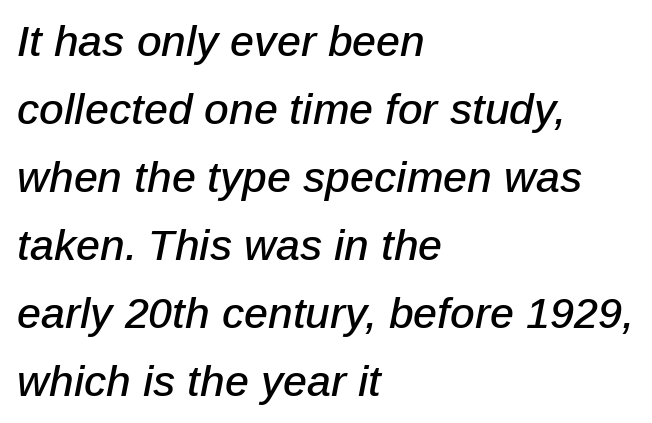
Q: Is the text italic (slanted)? A: Yes, it leans right by about 12 degrees.
Q: Is the text underlined? A: No.
Q: How is the paragraph aligned? A: Left-aligned.
Q: Is the spacing between letters normal or unusually wide? A: Normal.
Q: Is the spacing between lines tight, normal or loose? A: Normal.
Q: Width (condensed, normal, or wide)? A: Normal.
Q: Stroke contrast? A: Low.
Q: x-height? A: Medium.
Q: Monospaced? A: No.
